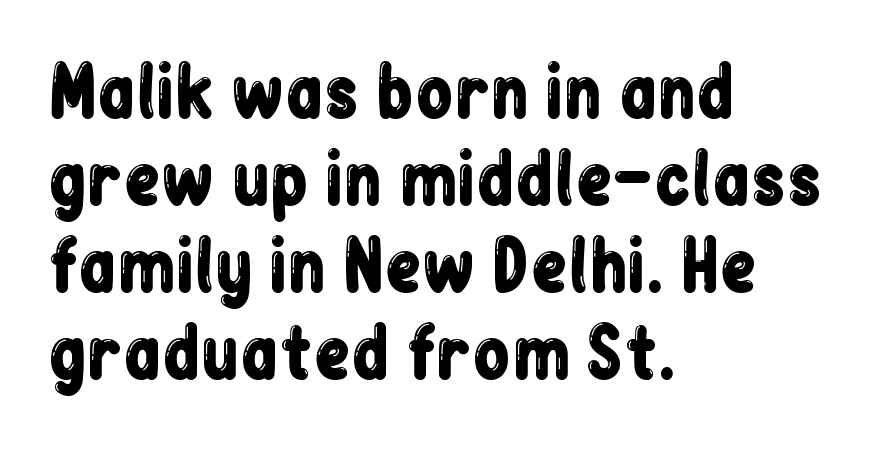
The image shows 68 px condensed sans-serif type, upright; set left-aligned, normal line spacing (1.28x), normal letter spacing, not underlined; low stroke contrast and a medium x-height.
